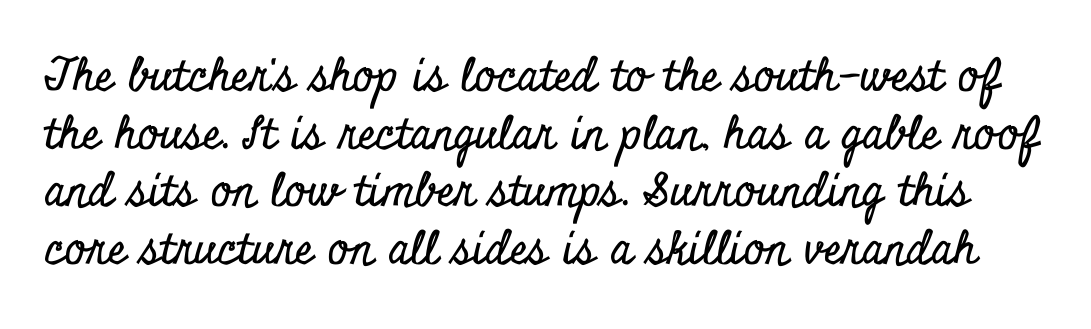
{"serif": "yes", "width": "condensed", "stroke_contrast": "low", "x_height": "small", "monospaced": "no", "underline": "no", "line_spacing": "normal", "line_spacing_ratio": 1.28, "letter_spacing": "normal", "letter_spacing_em": 0.0, "glyph_px": 45}
